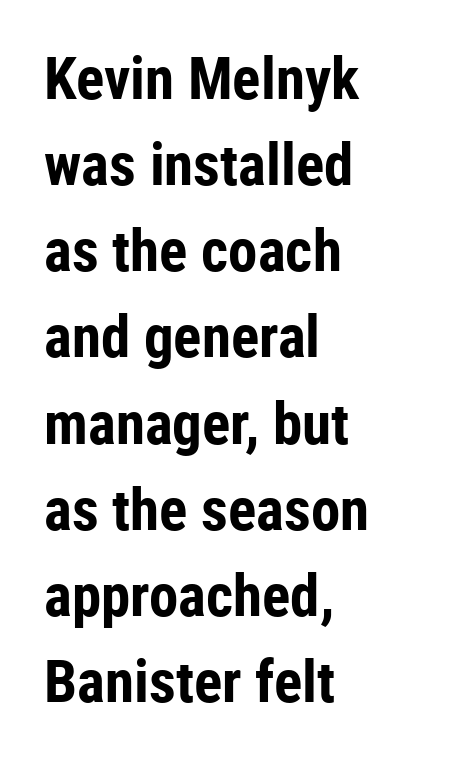
The image shows 59 px bold, condensed sans-serif type, upright; set left-aligned, normal line spacing (1.46x), normal letter spacing, not underlined; low stroke contrast and a medium x-height.
